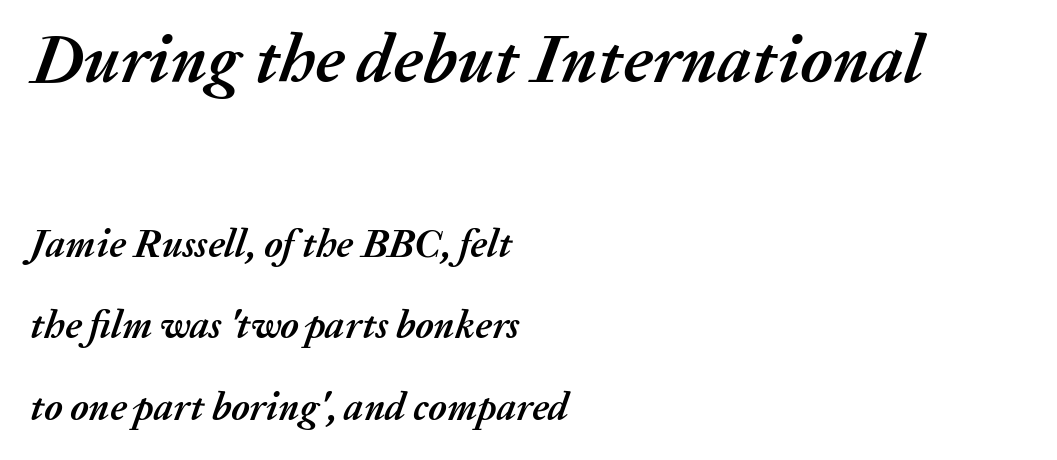
{"italic": "yes", "lean": "right", "slant_degrees": 20, "bold": "yes", "weight": "semibold", "width": "normal", "stroke_contrast": "medium", "x_height": "medium", "monospaced": "no", "underline": "no", "align": "left", "line_spacing": "loose", "line_spacing_ratio": 2.09, "letter_spacing": "normal", "letter_spacing_em": 0.0, "larger_block": "first", "size_ratio": 1.74, "glyph_px": 68}
